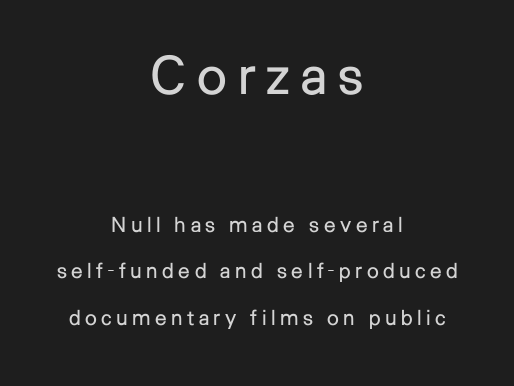
The image shows 53 px regular-weight sans-serif type, upright; set centered, loose line spacing (2.23x), unusually wide letter spacing (+0.21 em), not underlined; the first (top) block is 2.52x larger; low stroke contrast and a medium x-height.
